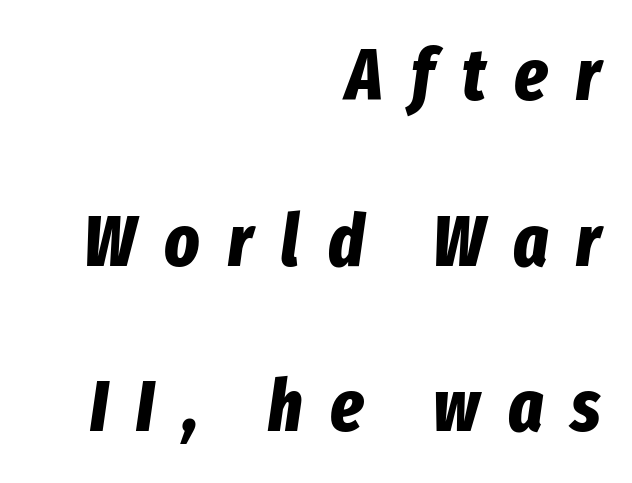
The image shows 73 px bold, condensed type, italic (leaning right); set right-aligned, loose line spacing (2.27x), unusually wide letter spacing (+0.39 em), not underlined; low stroke contrast and a medium x-height.
